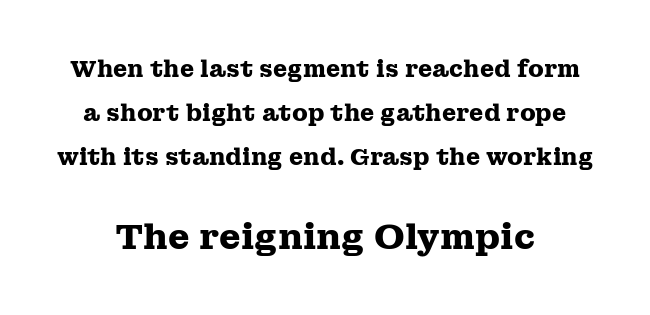
{"serif": "yes", "italic": "no", "bold": "yes", "weight": "heavy", "width": "wide", "stroke_contrast": "medium", "x_height": "medium", "monospaced": "no", "underline": "no", "line_spacing": "loose", "line_spacing_ratio": 1.92, "letter_spacing": "normal", "letter_spacing_em": 0.0, "larger_block": "second", "size_ratio": 1.52, "glyph_px": 35}
